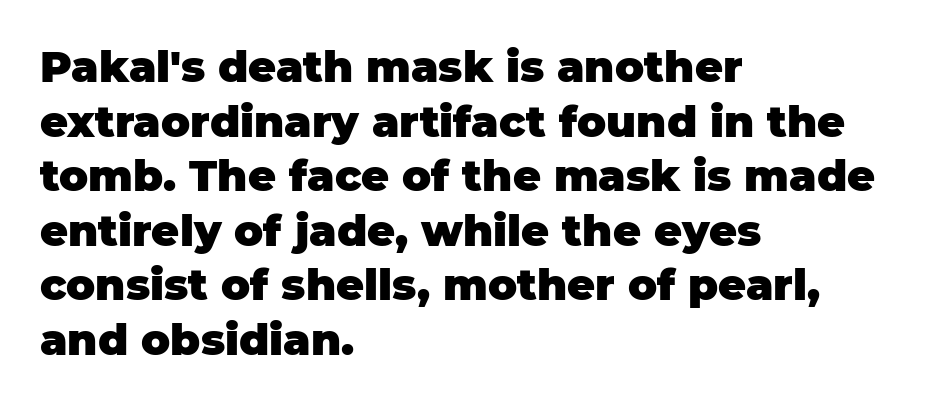
The letterforms sit shoulder to shoulder at normal distance. The text was rendered using a sans face with plain stroke endings. This is heavy type, rendered in bold. The area under the type is left untouched. The type sits square on the baseline with zero lean.
